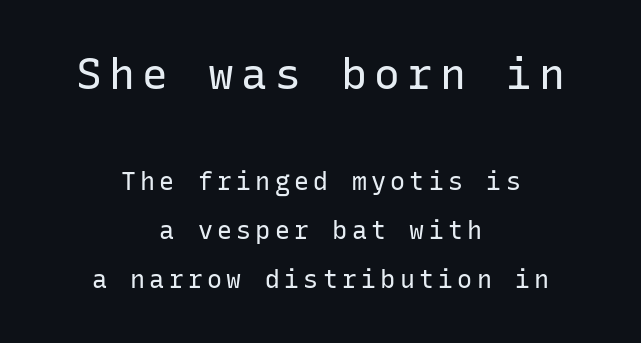
{"serif": "no", "italic": "no", "bold": "no", "weight": "regular", "width": "normal", "stroke_contrast": "low", "x_height": "medium", "monospaced": "yes", "underline": "no", "align": "center", "line_spacing": "loose", "line_spacing_ratio": 1.95, "larger_block": "first", "size_ratio": 1.72, "glyph_px": 43}
